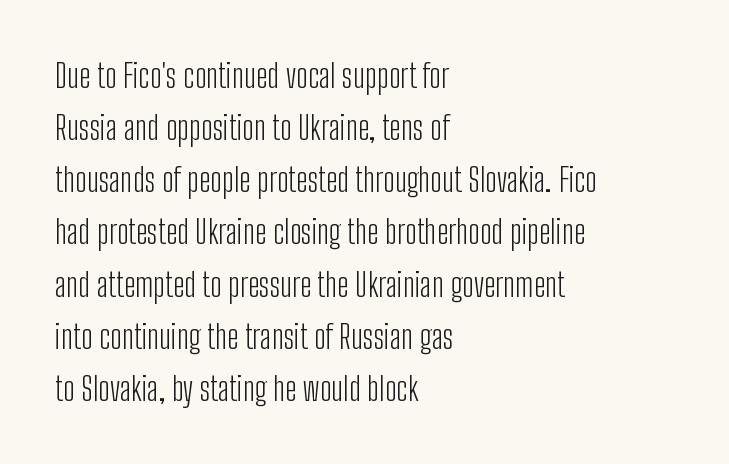
The image shows 33 px light, condensed sans-serif type, upright; set left-aligned, normal line spacing (1.58x), normal letter spacing, not underlined; low stroke contrast and a medium x-height.
